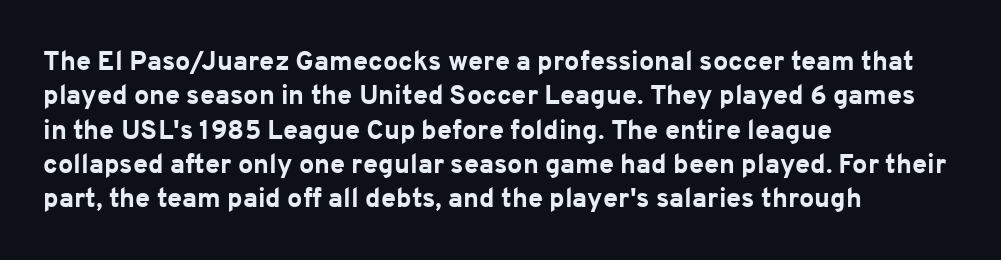
The image shows 27 px bold type, upright; set left-aligned, normal line spacing (1.27x), normal letter spacing, not underlined.
